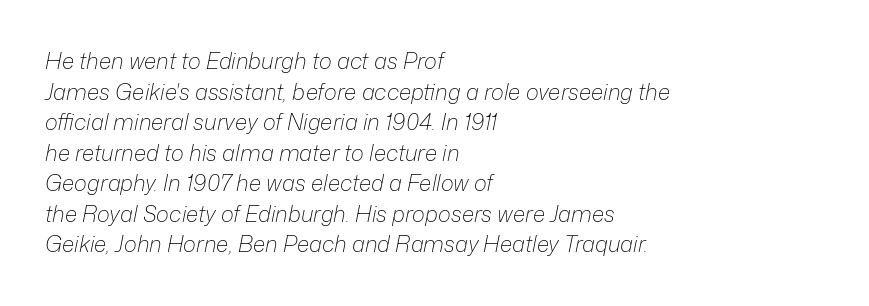
The weight tops out at a normal text grade. Looking at the ascenders, they clearly lean. These lines stack with their left ends in a neat column. Type without underlining. Compared with typical body copy, the letter spacing here is the same.
